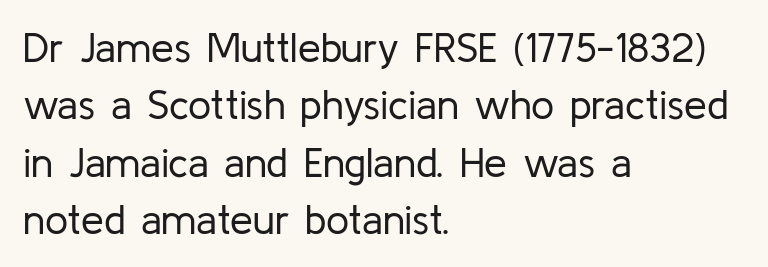
{"serif": "no", "italic": "no", "bold": "no", "weight": "regular", "width": "normal", "stroke_contrast": "low", "x_height": "medium", "monospaced": "no", "underline": "no", "align": "left", "line_spacing": "normal", "line_spacing_ratio": 1.4, "letter_spacing": "normal", "letter_spacing_em": 0.0, "glyph_px": 41}
